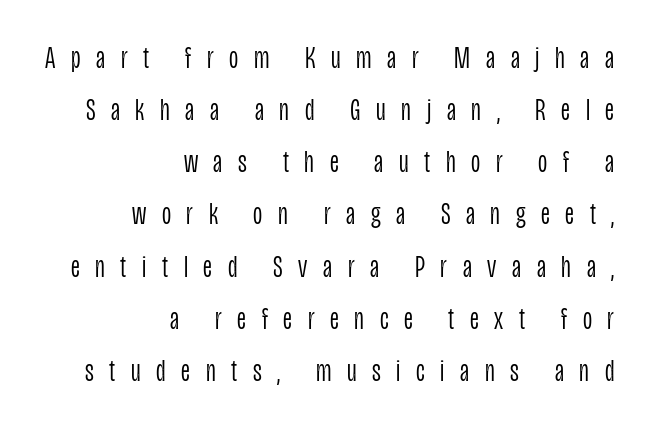
The image shows 32 px light, condensed sans-serif type, upright; set right-aligned, normal line spacing (1.63x), unusually wide letter spacing (+0.49 em), not underlined; low stroke contrast and a large x-height.
